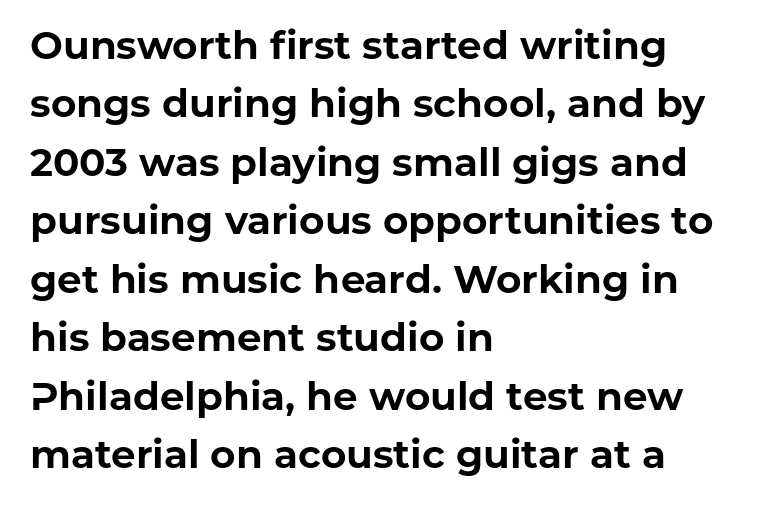
The image shows 39 px bold sans-serif type, upright; set left-aligned, normal line spacing (1.5x), normal letter spacing, not underlined; low stroke contrast and a medium x-height.
